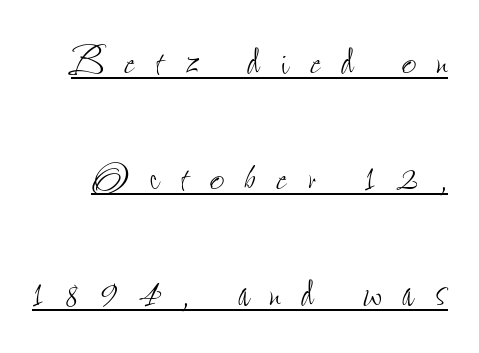
{"bold": "no", "weight": "thin", "width": "condensed", "stroke_contrast": "low", "x_height": "small", "monospaced": "no", "underline": "yes", "line_spacing": "loose", "line_spacing_ratio": 2.27, "letter_spacing": "wide", "letter_spacing_em": 0.41, "glyph_px": 51}
